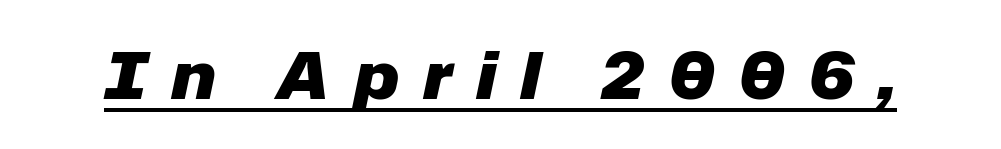
The image shows 64 px heavy type, italic (leaning right); set unusually wide letter spacing (+0.39 em), underlined; low stroke contrast and a medium x-height.
